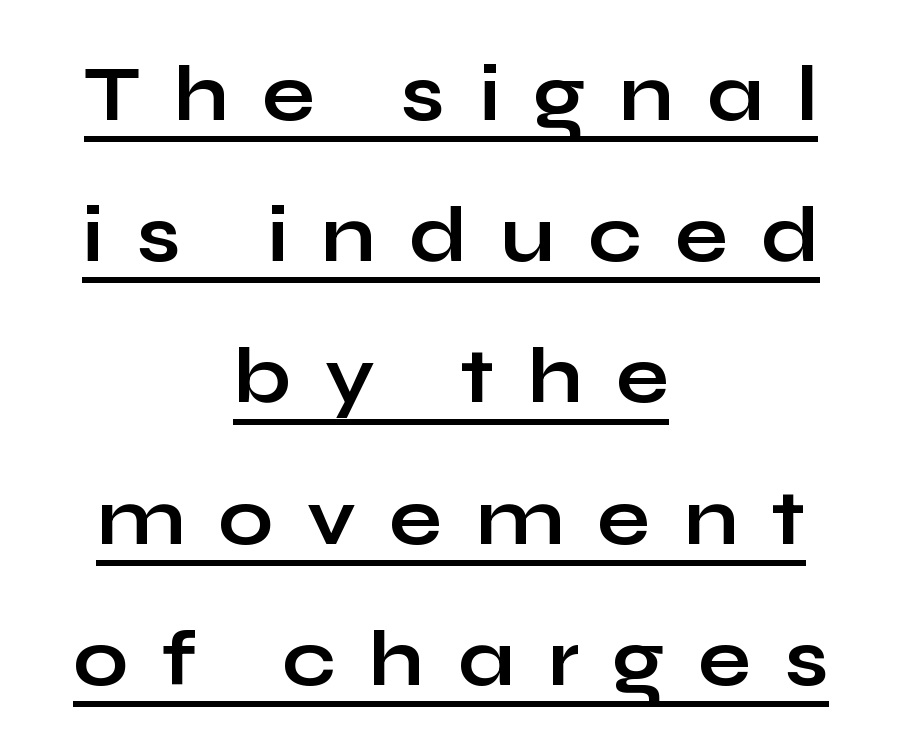
{"serif": "no", "italic": "no", "bold": "yes", "weight": "bold", "width": "wide", "stroke_contrast": "low", "x_height": "medium", "monospaced": "no", "underline": "yes", "align": "center", "line_spacing_ratio": 1.81, "letter_spacing": "wide", "letter_spacing_em": 0.43, "glyph_px": 78}
